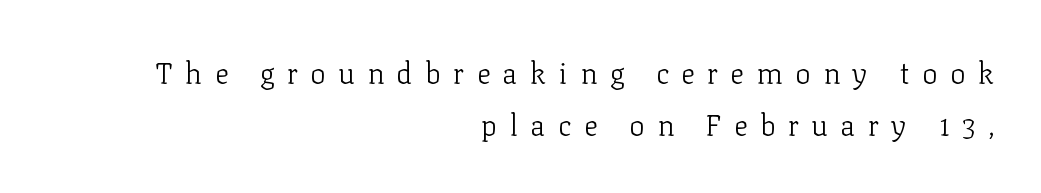
The image shows 29 px light serif type, upright; set right-aligned, line spacing 1.8x, unusually wide letter spacing (+0.43 em), not underlined; low stroke contrast and a medium x-height.
